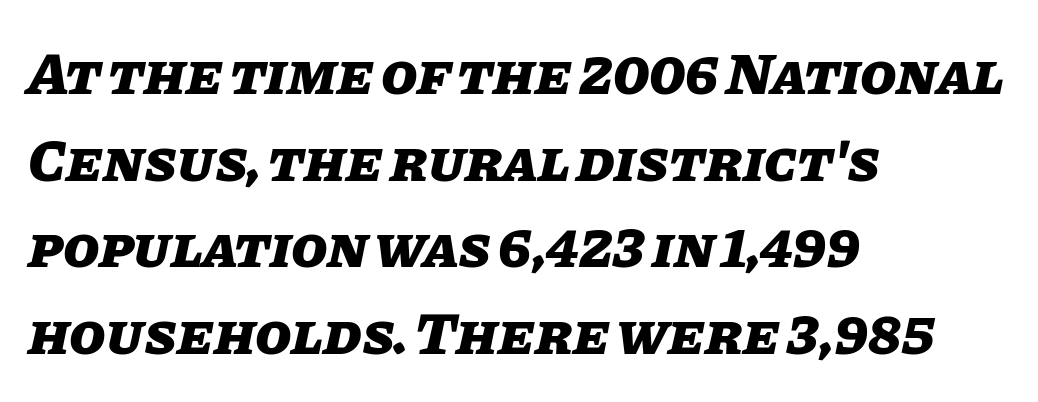
The image shows 59 px heavy type, italic (leaning right); set left-aligned, normal line spacing (1.47x), normal letter spacing, not underlined; low stroke contrast and a large x-height.
